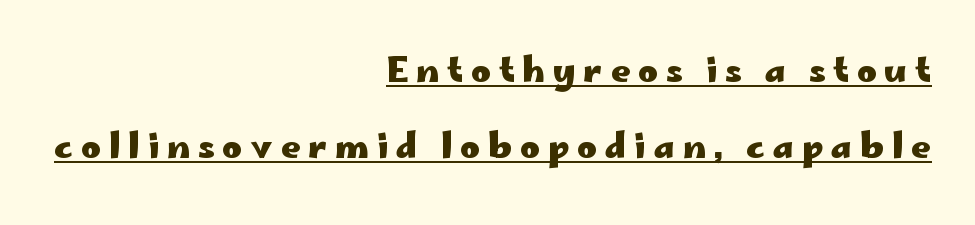
The letters advance in unequal steps, a hallmark of proportional type. Classification — sans serif. A great deal of white space separates one row of letters from the next. Heavy-handed strokes throughout: this text is bold. The lines in this sample share a right terminus and differ only in where they begin. Between one letter and the next there's a generous, obvious gap.
